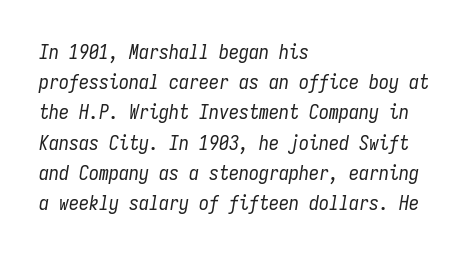
{"italic": "yes", "lean": "right", "slant_degrees": 9, "bold": "no", "underline": "no", "align": "left", "line_spacing": "normal", "line_spacing_ratio": 1.51, "letter_spacing": "normal", "letter_spacing_em": 0.0, "glyph_px": 20}
